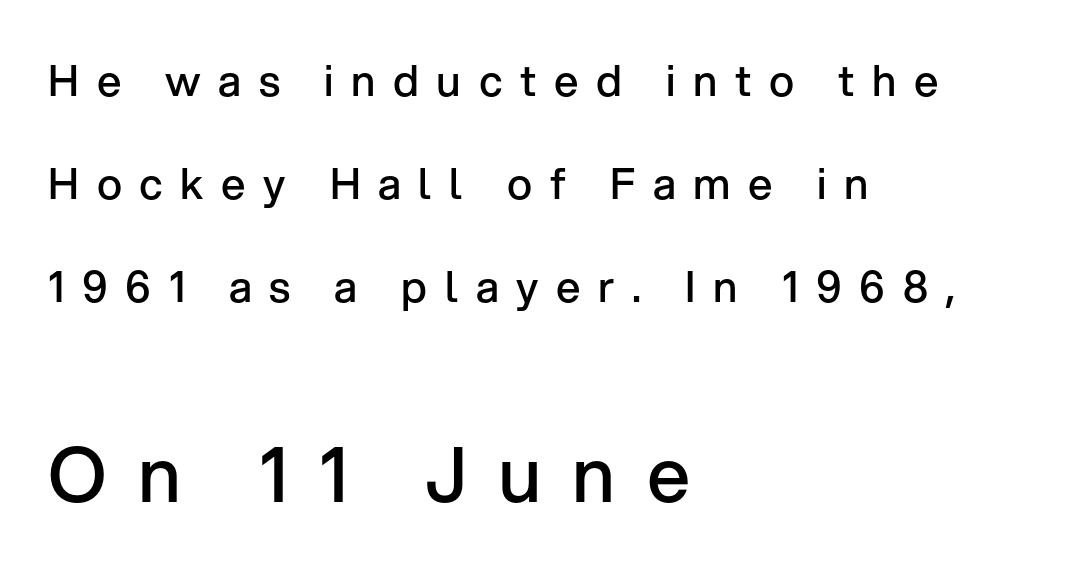
The image shows 76 px semibold sans-serif type, upright; set left-aligned, loose line spacing (2.4x), unusually wide letter spacing (+0.41 em), not underlined; the second (bottom) block is 1.77x larger; low stroke contrast and a medium x-height.
